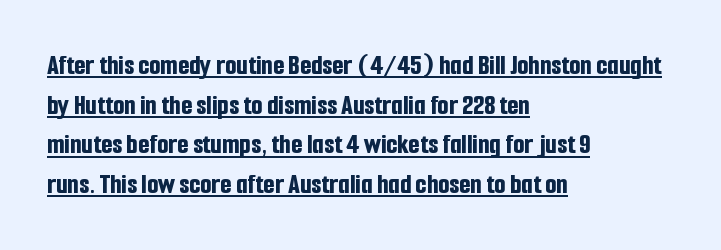
The image shows 29 px bold, condensed sans-serif type, upright; set left-aligned, normal line spacing (1.37x), normal letter spacing, underlined; low stroke contrast and a medium x-height.
